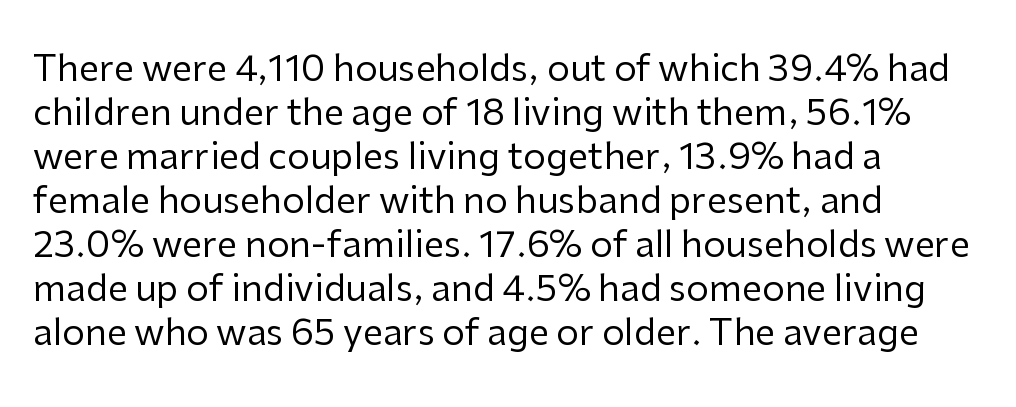
{"serif": "no", "italic": "no", "bold": "no", "weight": "regular", "width": "normal", "stroke_contrast": "low", "x_height": "medium", "monospaced": "no", "underline": "no", "align": "left", "line_spacing_ratio": 1.22, "letter_spacing": "normal", "letter_spacing_em": 0.0, "glyph_px": 36}
